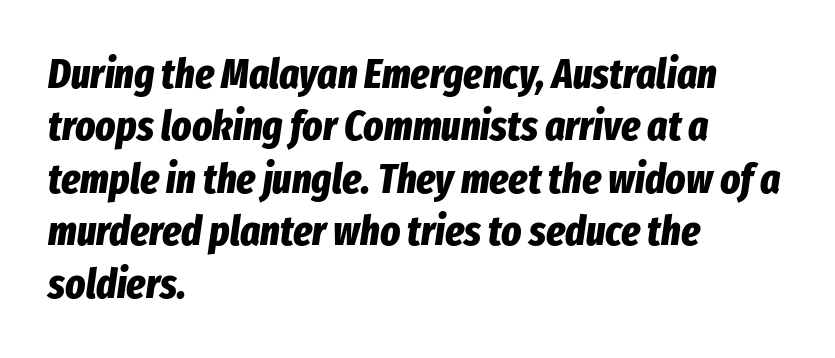
{"italic": "yes", "lean": "right", "slant_degrees": 8, "bold": "yes", "weight": "bold", "width": "condensed", "stroke_contrast": "low", "x_height": "medium", "monospaced": "no", "underline": "no", "align": "left", "line_spacing": "normal", "line_spacing_ratio": 1.25, "letter_spacing": "normal", "letter_spacing_em": 0.0, "glyph_px": 42}
